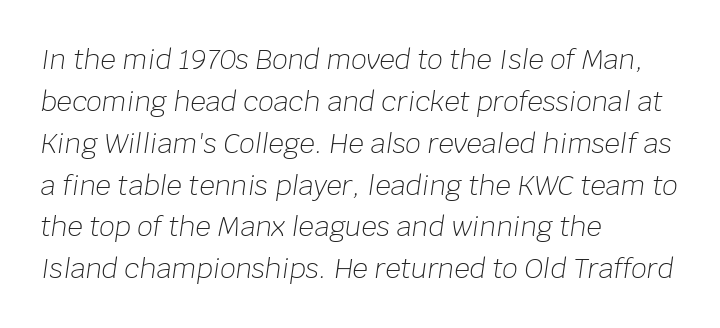
{"italic": "yes", "lean": "right", "slant_degrees": 8, "bold": "no", "underline": "no", "align": "left", "line_spacing": "normal", "line_spacing_ratio": 1.55, "letter_spacing": "normal", "letter_spacing_em": 0.0, "glyph_px": 27}
